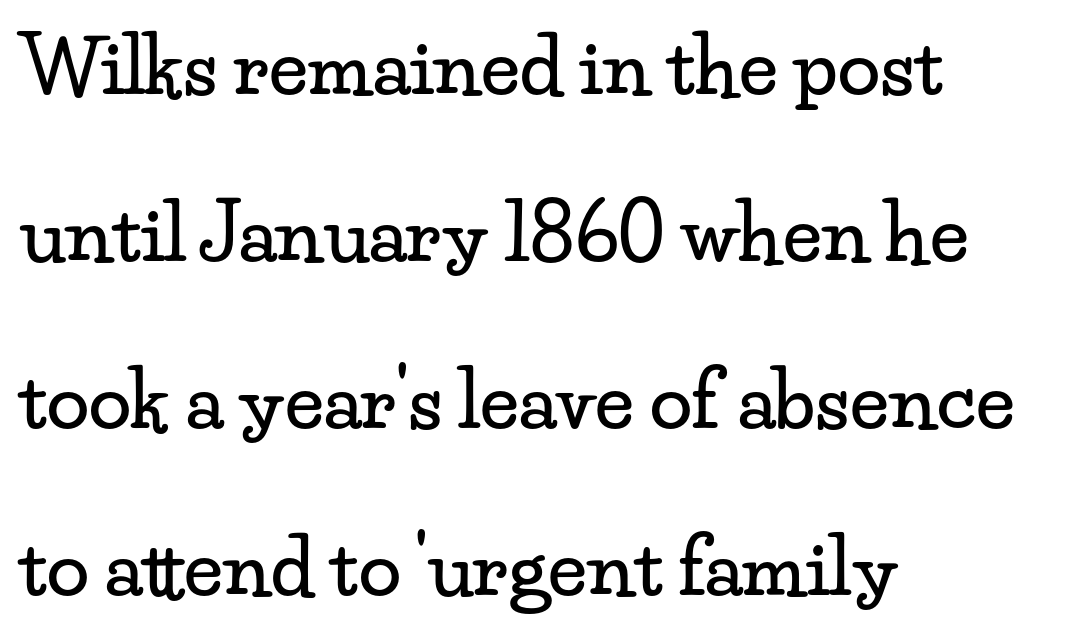
How are the letters spaced? Ordinarily, with no added tracking. Rows of type keep a wide berth in the vertical direction. Check the space under the baseline: it is left empty. These lines are rendered in a variable-pitch font.
